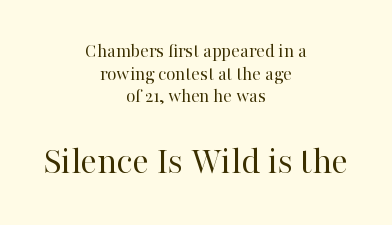
Q: Is the text bold? A: No.
Q: Is the text italic (slanted)? A: No, it is upright.
Q: Is the typeface a serif or a sans-serif typeface? A: Serif.
Q: Is the text underlined? A: No.
Q: How is the paragraph aligned? A: Centered.
Q: Is the spacing between letters normal or unusually wide? A: Normal.
Q: Is the spacing between lines tight, normal or loose? A: Tight.
Q: Which block of text is set in a larger size, the first (top) or the second (bottom)? A: The second (bottom) one.
Q: Width (condensed, normal, or wide)? A: Normal.
Q: Stroke contrast? A: High.
Q: x-height? A: Medium.
Q: Monospaced? A: No.
